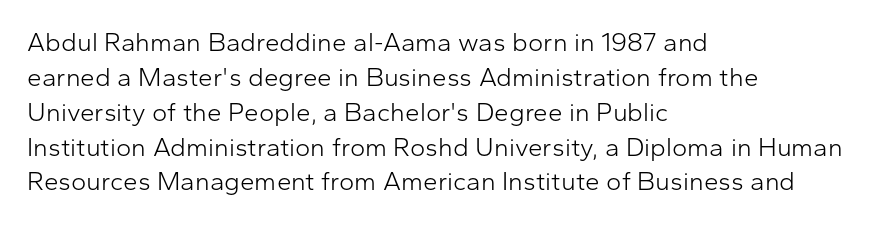
{"italic": "no", "bold": "no", "underline": "no", "align": "left", "line_spacing": "normal", "line_spacing_ratio": 1.34, "letter_spacing": "normal", "letter_spacing_em": 0.0, "glyph_px": 26}
